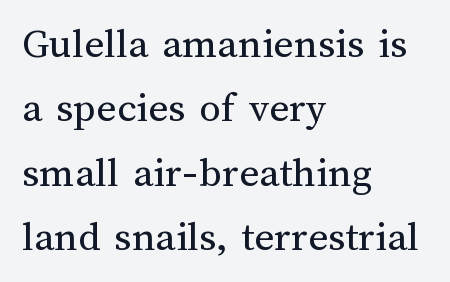
{"italic": "no", "bold": "no", "weight": "regular", "width": "normal", "stroke_contrast": "medium", "x_height": "medium", "monospaced": "no", "underline": "no", "align": "left", "line_spacing": "normal", "line_spacing_ratio": 1.5, "letter_spacing": "normal", "letter_spacing_em": 0.0, "glyph_px": 43}
